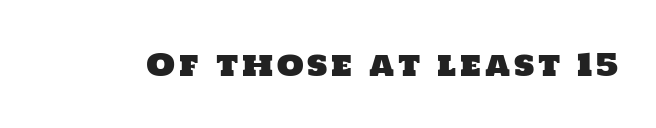
Q: Is the typeface a serif or a sans-serif typeface? A: Sans-serif.
Q: Is the text underlined? A: No.
Q: Width (condensed, normal, or wide)? A: Normal.
Q: Stroke contrast? A: Low.
Q: x-height? A: Large.
Q: Monospaced? A: No.
